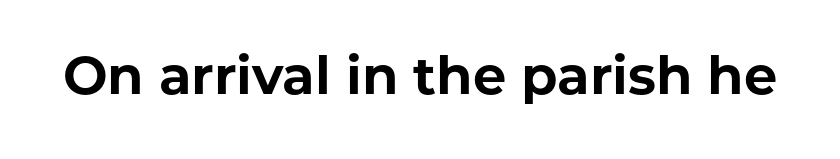
Nobody touched the tracking dial on this one. Character widths vary here, with narrow letters taking less room than wide ones. Heft: maximum for text — a bold. To sum up the face: it is a sans, with no serifs. Unmarked baselines from the first word to the last.
